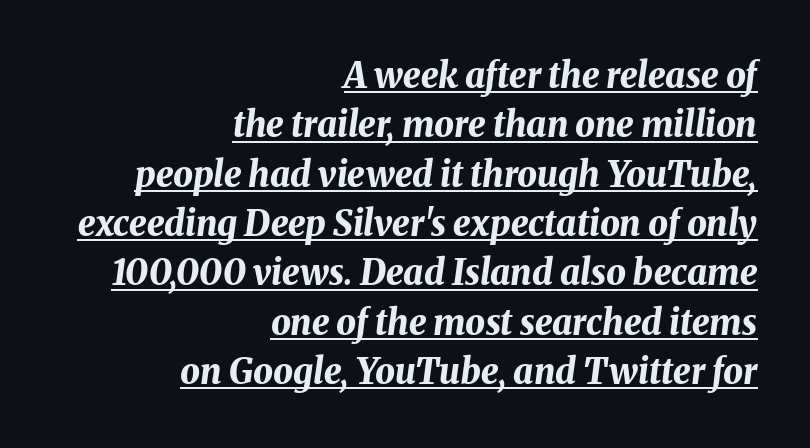
The image shows 35 px bold type, italic (leaning right); set right-aligned, normal line spacing (1.41x), normal letter spacing, underlined; medium stroke contrast and a medium x-height.
